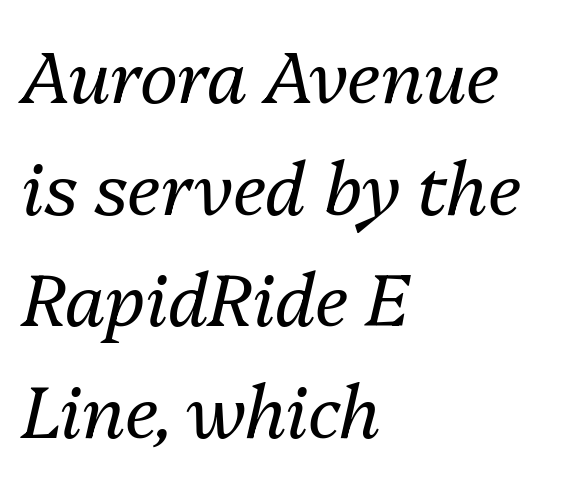
Alignment: flush left. Looks like regular typesetting: each glyph gets only the width it needs. There's an unmistakable incline to the writing here. The leading is moderate, giving the passage an even texture. No chunkiness to these letters — they're not bold.
